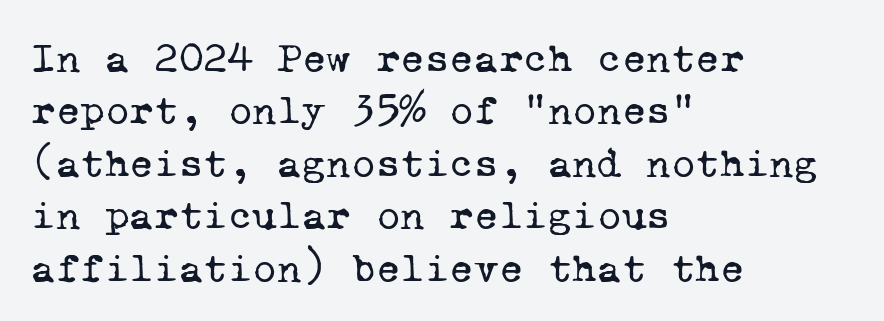
{"serif": "yes", "bold": "no", "weight": "regular", "width": "normal", "stroke_contrast": "low", "x_height": "medium", "monospaced": "yes", "underline": "no", "align": "left", "line_spacing": "normal", "line_spacing_ratio": 1.25, "letter_spacing": "normal", "letter_spacing_em": 0.0, "glyph_px": 42}
